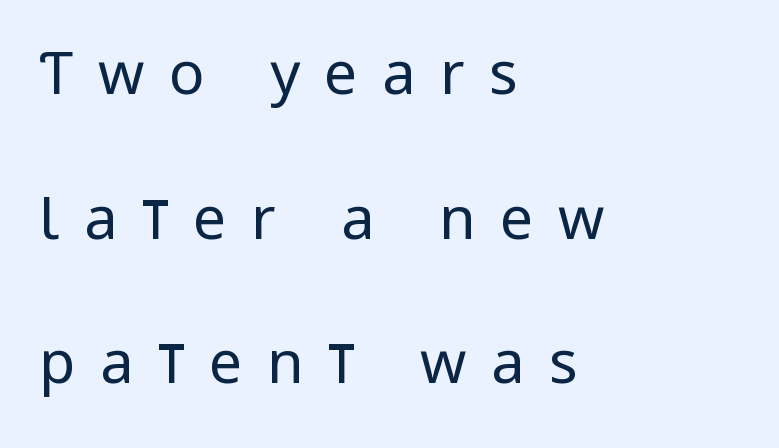
{"serif": "no", "italic": "no", "bold": "no", "weight": "regular", "width": "condensed", "stroke_contrast": "low", "x_height": "large", "monospaced": "no", "underline": "no", "align": "left", "line_spacing": "loose", "line_spacing_ratio": 2.45, "letter_spacing": "wide", "letter_spacing_em": 0.42, "glyph_px": 59}
